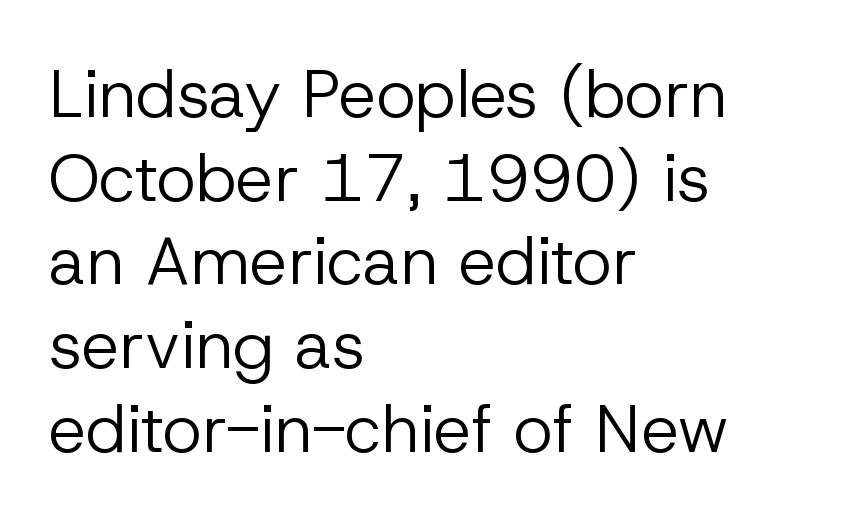
{"serif": "no", "italic": "no", "bold": "no", "weight": "regular", "width": "normal", "stroke_contrast": "low", "x_height": "medium", "monospaced": "no", "underline": "no", "align": "left", "line_spacing": "normal", "line_spacing_ratio": 1.25, "letter_spacing": "normal", "letter_spacing_em": 0.0, "glyph_px": 67}
